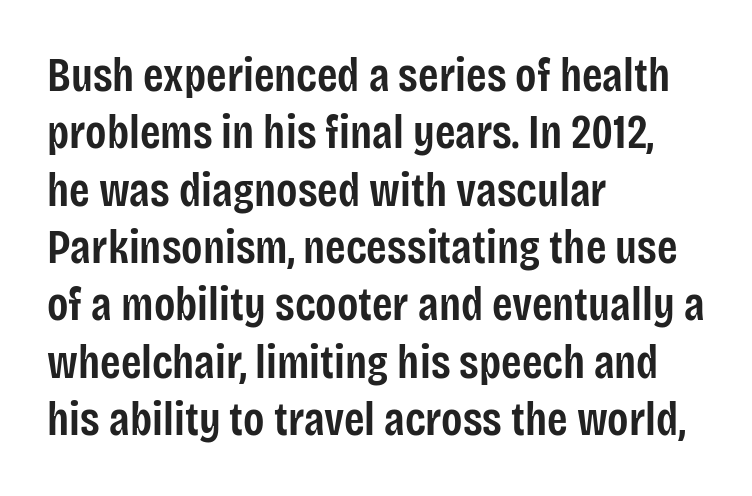
The image shows 47 px semibold, condensed sans-serif type, upright; set left-aligned, line spacing 1.22x, normal letter spacing, not underlined; low stroke contrast and a large x-height.
